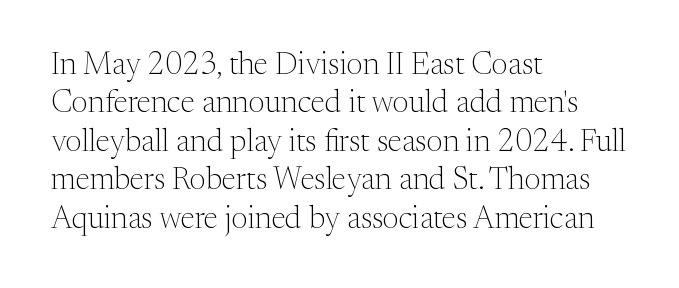
Words appear dense and cohesive because spacing is normal. The passage shown is typeset with a serif family. Lines of text with bare space underneath. Each letter keeps its own natural width here, so spacing adapts to shape. Stroke mass is kept to a normal reading level or below. Where is the straight margin? On the left.
